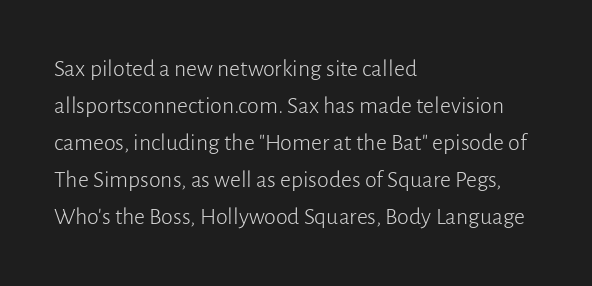
{"italic": "no", "bold": "no", "underline": "no", "align": "left", "line_spacing": "normal", "line_spacing_ratio": 1.54, "letter_spacing": "normal", "letter_spacing_em": 0.0, "glyph_px": 24}
